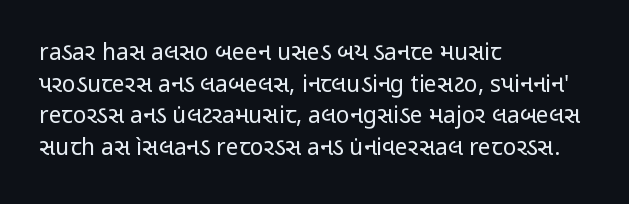
The strokes are not fattened; the text isn't bold. Beneath every word, the page is bare. Every row of glyphs begins at an identical x-position on the left. In terms of posture, this sample is upright.
